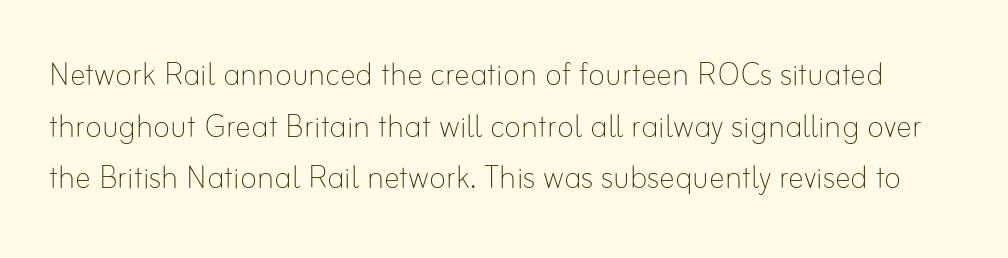
Varying glyph widths throughout — classic text-font behaviour. One glance says typical: line gaps are just what's usual. Does extra space separate the letters? No, they use regular spacing. Decoration check: the copy has no underline.
